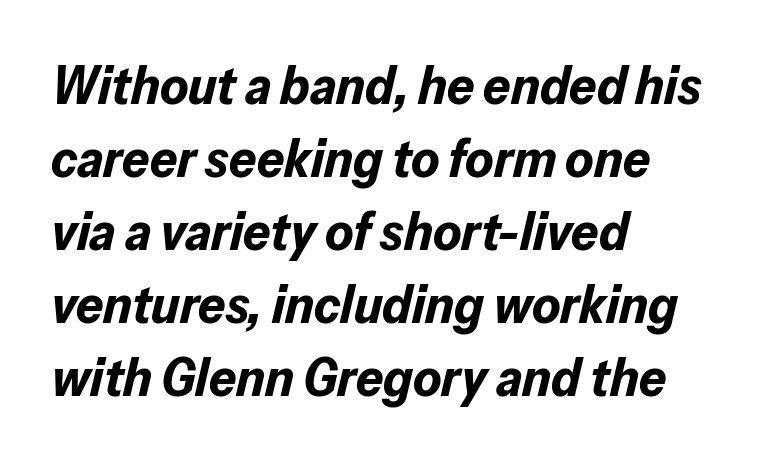
{"italic": "yes", "lean": "right", "slant_degrees": 13, "bold": "yes", "weight": "bold", "width": "normal", "stroke_contrast": "low", "x_height": "medium", "monospaced": "no", "underline": "no", "align": "left", "line_spacing": "normal", "line_spacing_ratio": 1.35, "letter_spacing": "normal", "letter_spacing_em": 0.0, "glyph_px": 54}
